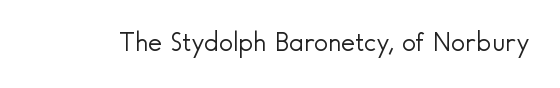
Q: Is the text bold? A: No.
Q: Is the text italic (slanted)? A: No, it is upright.
Q: Is the text underlined? A: No.
Q: Is the spacing between letters normal or unusually wide? A: Normal.
